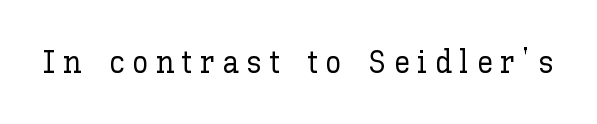
The image shows 32 px text type, upright; set unusually wide letter spacing (+0.24 em), not underlined; low stroke contrast and a medium x-height.
